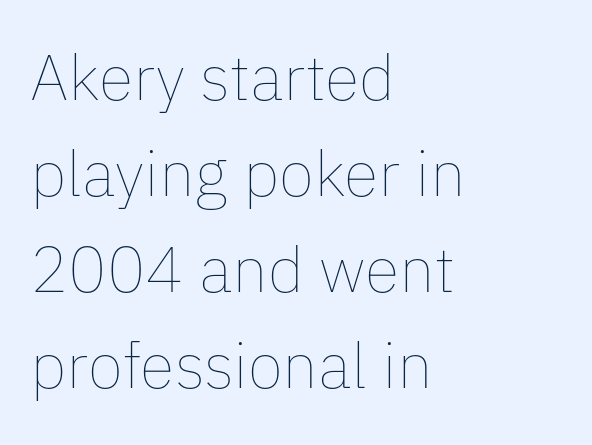
Letter spacing: default. This sample has the flowing, uneven cadence of proportional lettering. Notice how the passage keeps a crisp vertical edge on the left only. Leading matches the norm, producing a regular column. Anything drawn beneath the words? Only blank space. Ascenders rise straight up at ninety degrees.
